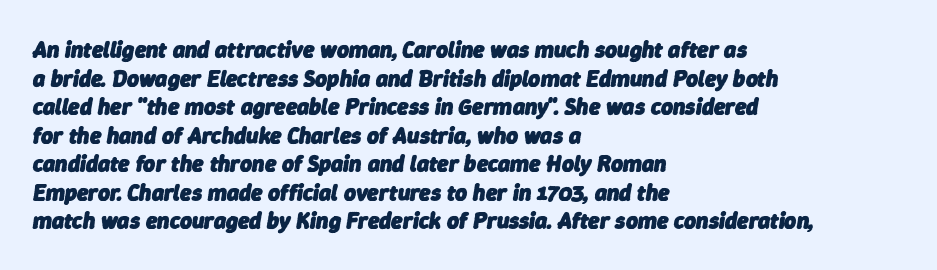
The image shows 23 px bold type, italic (leaning right); set left-aligned, line spacing 1.24x, normal letter spacing, not underlined.
